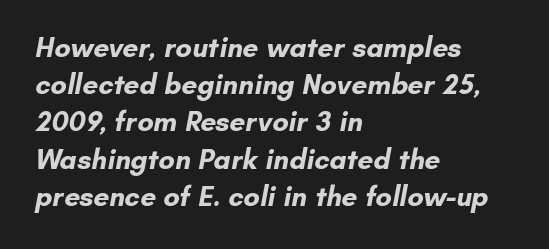
The image shows 28 px bold sans-serif type; set left-aligned, normal line spacing (1.33x), normal letter spacing, not underlined; low stroke contrast and a small x-height.
